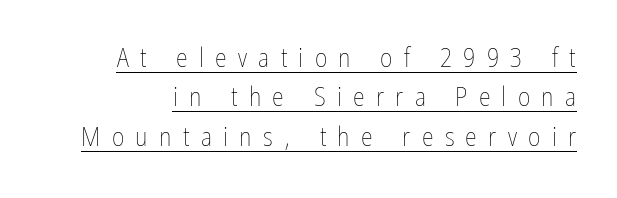
Q: Is the text bold? A: No.
Q: Is the text italic (slanted)? A: No, it is upright.
Q: Is the text underlined? A: Yes.
Q: Is the spacing between letters normal or unusually wide? A: Unusually wide.
Q: Is the spacing between lines tight, normal or loose? A: Normal.
